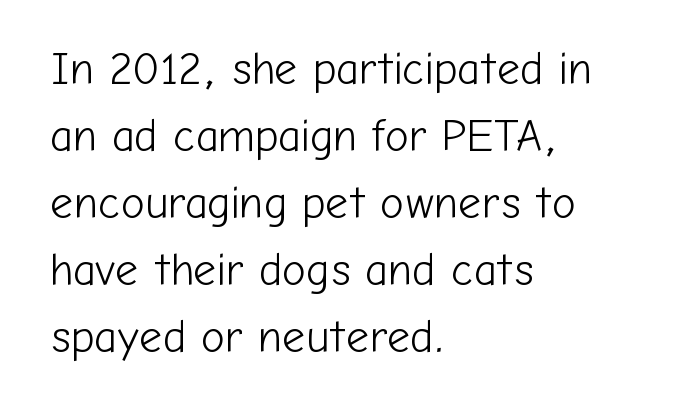
Counters stay open thanks to moderate or lighter strokes. The lines are quadded left. Each letter keeps its own natural width here, so spacing adapts to shape. No extra tracking has been applied to these lines. Has an underline been added? It has not.
